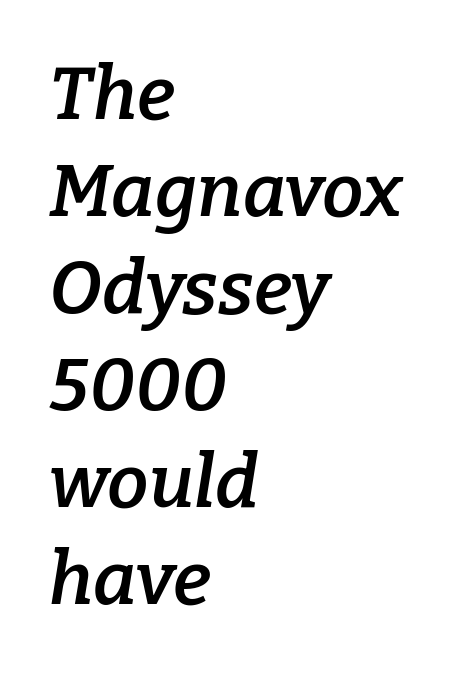
{"serif": "yes", "italic": "yes", "lean": "right", "slant_degrees": 9, "bold": "semi", "weight": "semibold", "width": "normal", "stroke_contrast": "low", "x_height": "medium", "monospaced": "no", "underline": "no", "align": "left", "line_spacing": "normal", "line_spacing_ratio": 1.31, "letter_spacing": "normal", "letter_spacing_em": 0.0, "glyph_px": 74}
